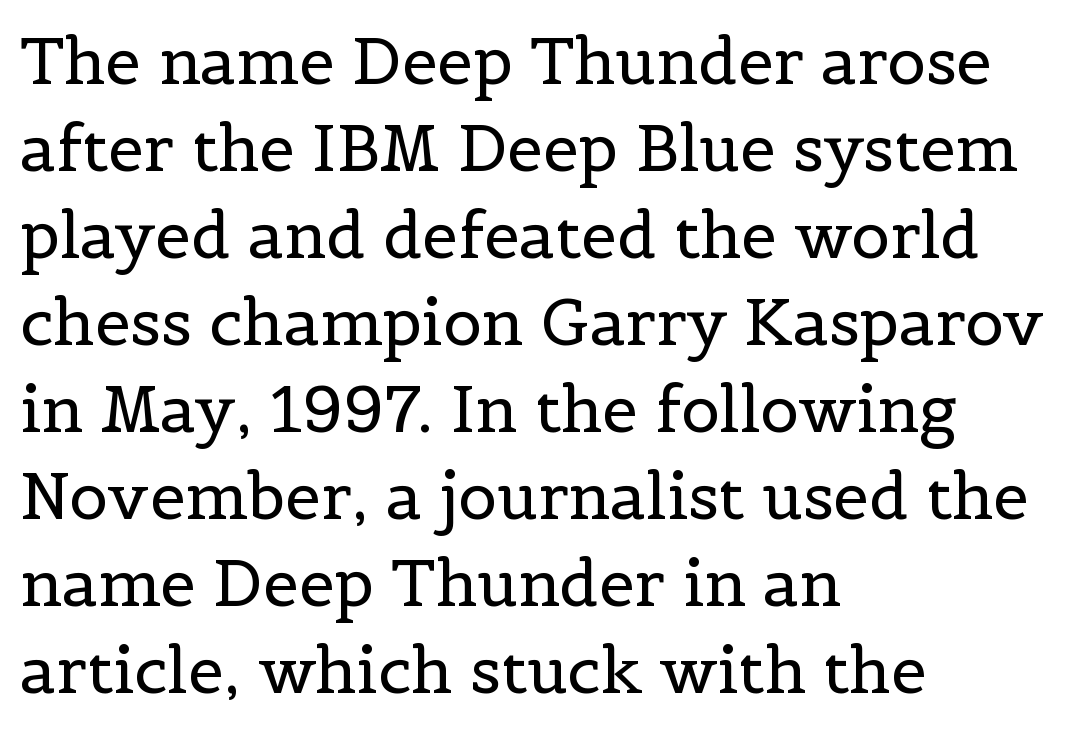
Stems here are at most as thick as an everyday book face. Do the letters lean? They stand straight. Descenders are the only things crossing below the line. Proportional: the letters do not fall into vertical columns.
